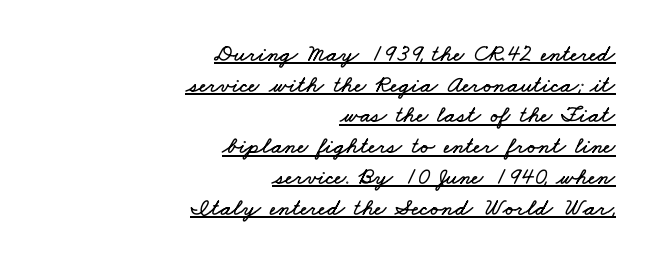
{"underline": "yes", "align": "right", "line_spacing": "normal", "line_spacing_ratio": 1.28, "letter_spacing": "normal", "letter_spacing_em": 0.0, "glyph_px": 24}
